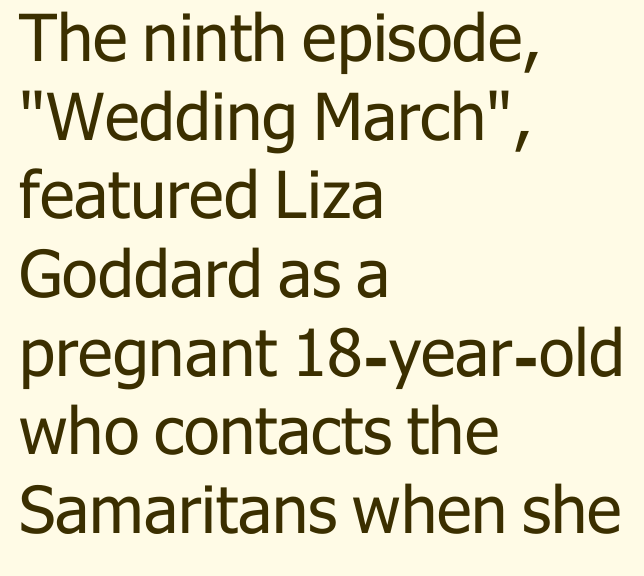
Q: Is the text bold? A: No.
Q: Is the text italic (slanted)? A: No, it is upright.
Q: Is the typeface a serif or a sans-serif typeface? A: Sans-serif.
Q: Is the text underlined? A: No.
Q: How is the paragraph aligned? A: Left-aligned.
Q: Is the spacing between letters normal or unusually wide? A: Normal.
Q: Width (condensed, normal, or wide)? A: Normal.
Q: Stroke contrast? A: Low.
Q: x-height? A: Medium.
Q: Monospaced? A: No.
